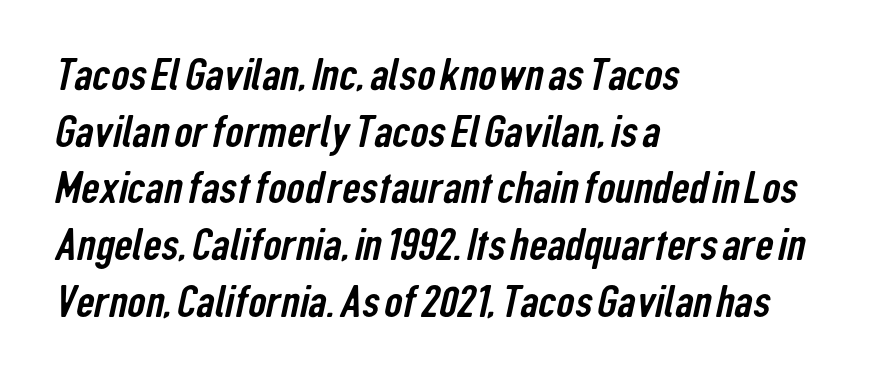
{"serif": "no", "width": "condensed", "stroke_contrast": "low", "x_height": "medium", "monospaced": "no", "underline": "no", "align": "left", "line_spacing": "normal", "line_spacing_ratio": 1.26, "letter_spacing": "normal", "letter_spacing_em": 0.0, "glyph_px": 45}
